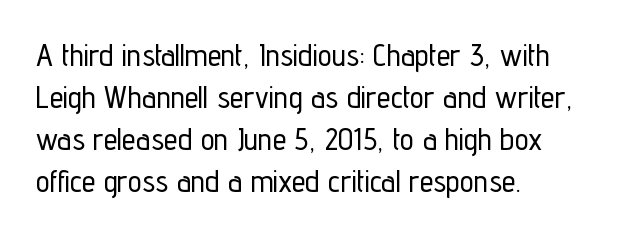
The image shows 31 px condensed sans-serif type, upright; set left-aligned, normal line spacing (1.35x), normal letter spacing, not underlined; low stroke contrast and a medium x-height.
